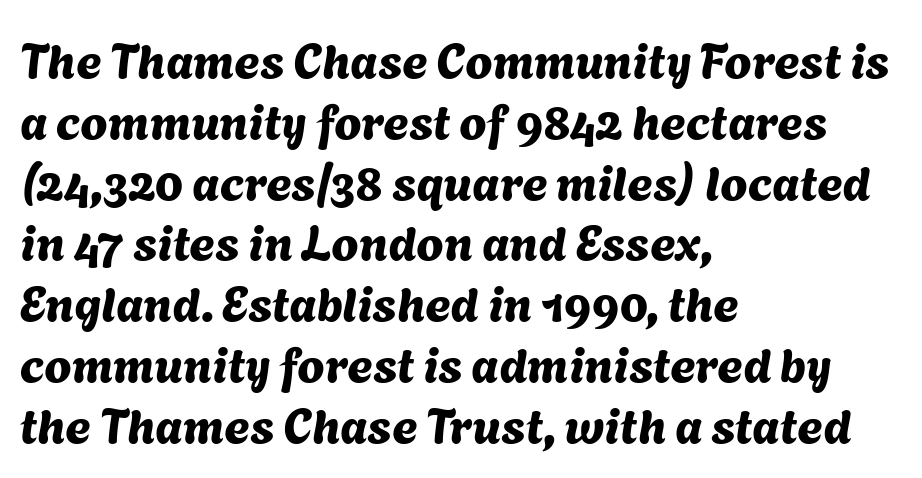
Q: Is the typeface a serif or a sans-serif typeface? A: Sans-serif.
Q: Is the text underlined? A: No.
Q: How is the paragraph aligned? A: Left-aligned.
Q: Is the spacing between letters normal or unusually wide? A: Normal.
Q: Width (condensed, normal, or wide)? A: Normal.
Q: Stroke contrast? A: Medium.
Q: x-height? A: Medium.
Q: Monospaced? A: No.
